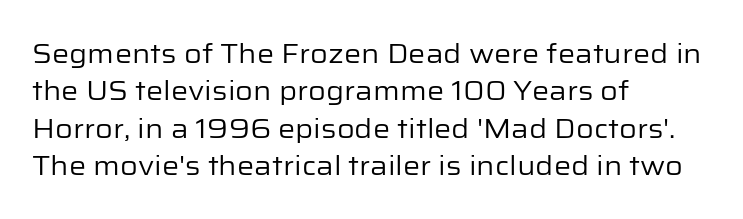
Q: Is the text bold? A: No.
Q: Is the text italic (slanted)? A: No, it is upright.
Q: Is the text underlined? A: No.
Q: How is the paragraph aligned? A: Left-aligned.
Q: Is the spacing between letters normal or unusually wide? A: Normal.
Q: Is the spacing between lines tight, normal or loose? A: Normal.
